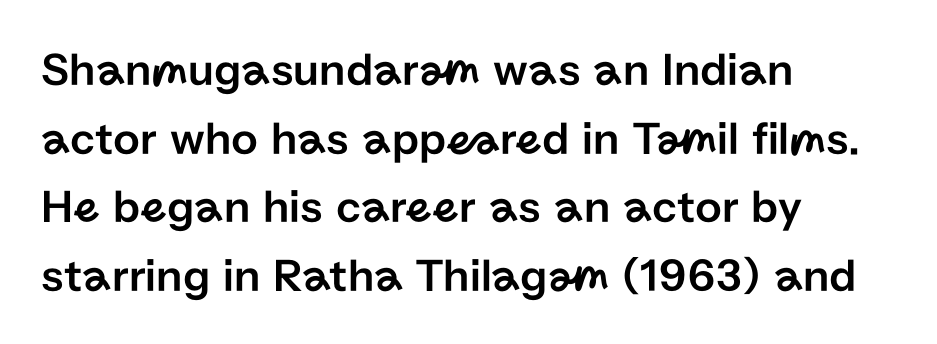
The image shows 47 px sans-serif type, upright; set left-aligned, normal line spacing (1.46x), normal letter spacing, not underlined; low stroke contrast and a medium x-height.
